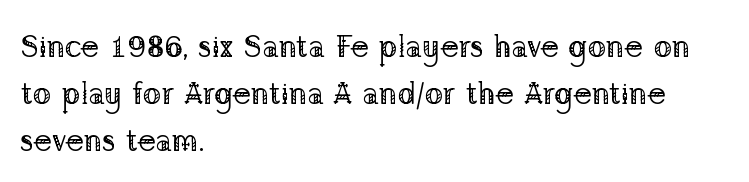
The image shows 31 px regular-weight serif type, upright; set left-aligned, normal line spacing (1.52x), normal letter spacing, not underlined; low stroke contrast and a medium x-height.
